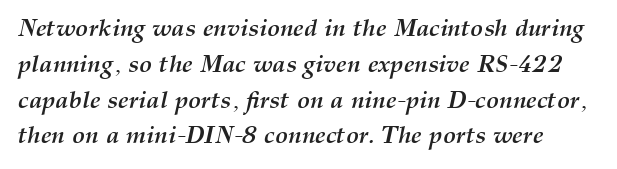
The image shows 24 px bold type, italic (leaning right); set normal line spacing (1.49x), normal letter spacing, not underlined.
